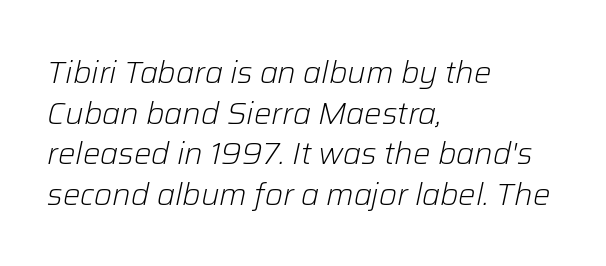
The rendering uses a moderate line-height, typical for paragraphs. These glyphs show unthickened strokes, regular width or finer. Descenders hang freely into open space. Slant detected: the letters are inclined. Spacing verdict: proportional, widths tailored to each character.
